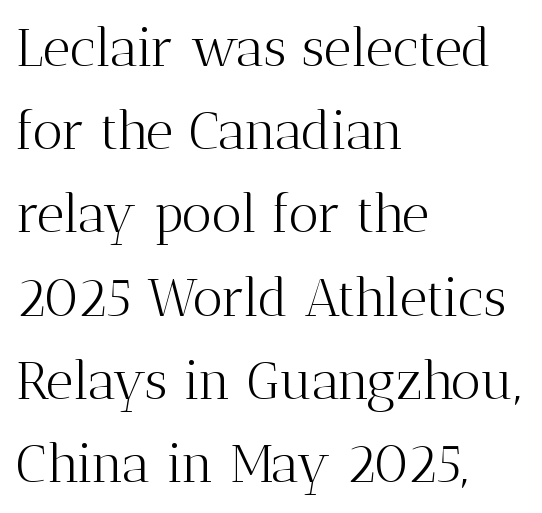
A normal amount of white space separates one row of letters from the next. How are the letters spaced? Ordinarily, with no added tracking. Descenders hang freely into open space. Unbolded letterforms with no extra heft.
